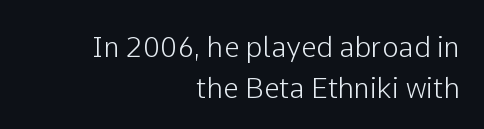
The image shows 28 px sans-serif type, upright; set right-aligned, normal line spacing (1.46x), normal letter spacing, not underlined; low stroke contrast and a medium x-height.
